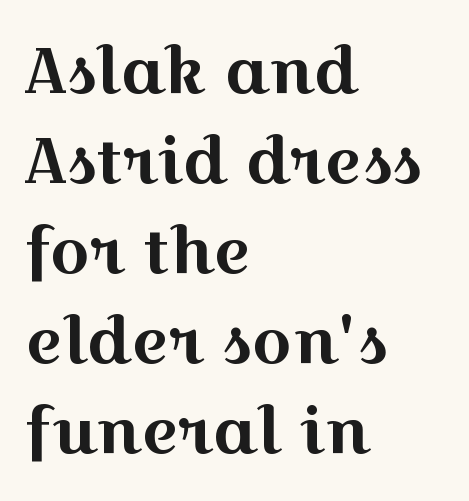
{"serif": "yes", "italic": "no", "width": "wide", "x_height": "medium", "monospaced": "no", "underline": "no", "align": "left", "line_spacing": "normal", "line_spacing_ratio": 1.43, "letter_spacing": "normal", "letter_spacing_em": 0.0, "glyph_px": 63}
